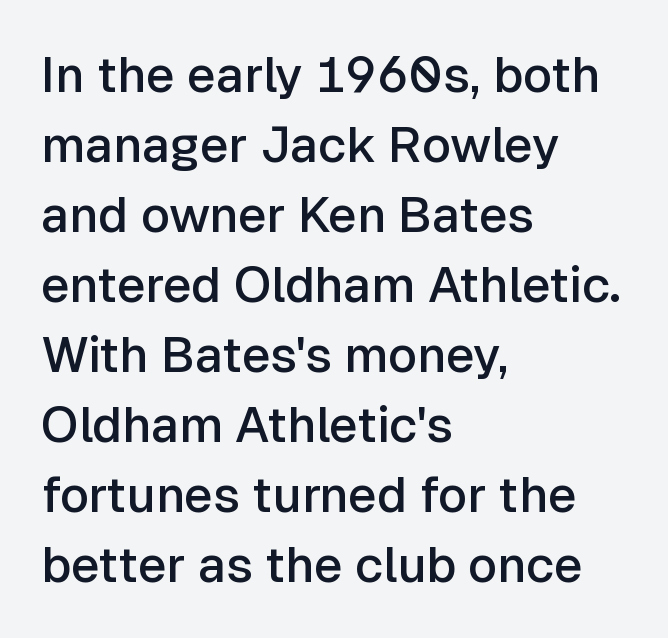
{"serif": "no", "italic": "no", "bold": "semi", "weight": "semibold", "width": "normal", "stroke_contrast": "low", "x_height": "medium", "monospaced": "no", "underline": "no", "align": "left", "line_spacing": "normal", "line_spacing_ratio": 1.4, "letter_spacing": "normal", "letter_spacing_em": 0.0, "glyph_px": 50}
